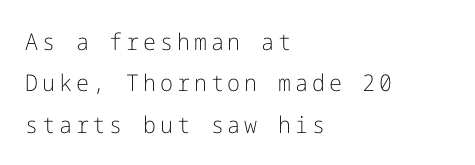
The image shows 23 px text type, upright; set left-aligned, line spacing 1.8x, not underlined.
